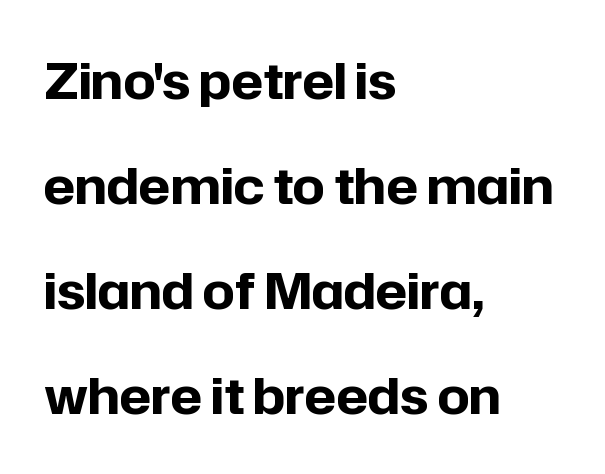
{"serif": "no", "italic": "no", "bold": "yes", "weight": "bold", "width": "normal", "stroke_contrast": "low", "x_height": "medium", "monospaced": "no", "underline": "no", "align": "left", "line_spacing": "loose", "line_spacing_ratio": 2.1, "letter_spacing": "normal", "letter_spacing_em": 0.0, "glyph_px": 50}
